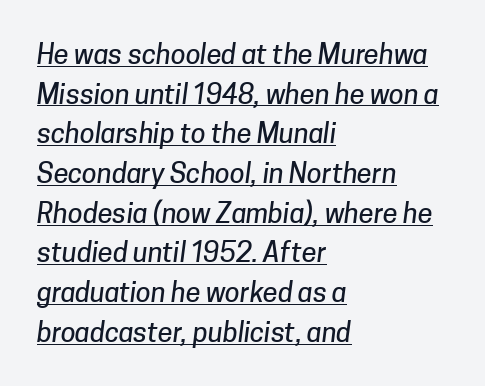
Emphasis is given by a line drawn under the lettering. This block has exactly the height ordinary leading produces. How are the letters spaced? Ordinarily, with no added tracking. A student would call this left alignment; a typographer would say flush left, rag right.
